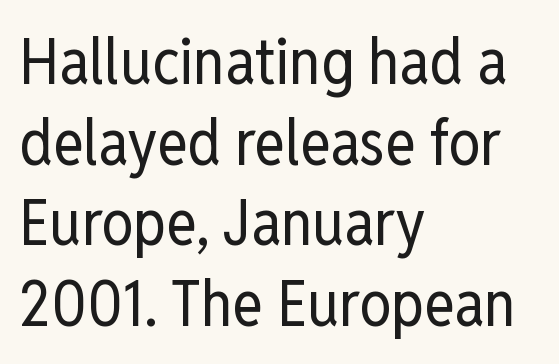
Q: Is the text bold? A: No.
Q: Is the text italic (slanted)? A: No, it is upright.
Q: Is the typeface a serif or a sans-serif typeface? A: Sans-serif.
Q: Is the text underlined? A: No.
Q: How is the paragraph aligned? A: Left-aligned.
Q: Is the spacing between letters normal or unusually wide? A: Normal.
Q: Is the spacing between lines tight, normal or loose? A: Normal.
Q: Width (condensed, normal, or wide)? A: Condensed.
Q: Stroke contrast? A: Low.
Q: x-height? A: Medium.
Q: Monospaced? A: No.
